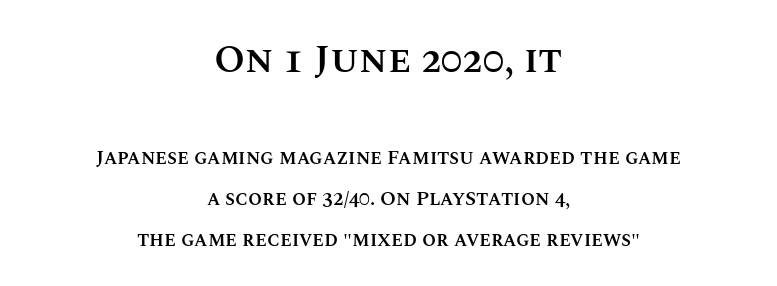
Rows of type keep a wide berth in the vertical direction. In terms of letterspacing, this is plain default setting. These lines are rendered in a variable-pitch font. Size contrast runs from large at the top to small at the bottom.
